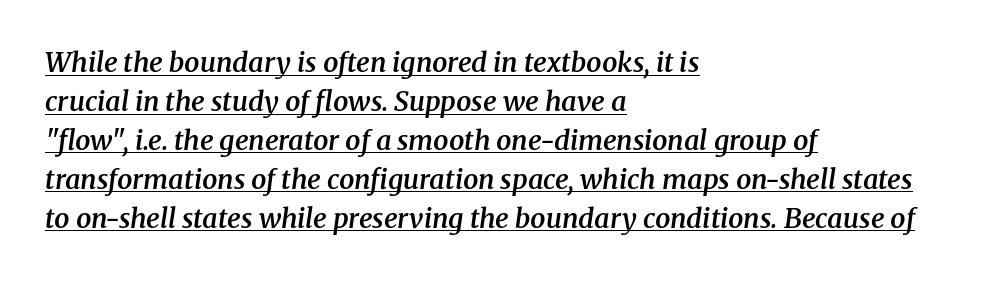
The image shows 27 px text type, italic (leaning right); set left-aligned, normal line spacing (1.44x), normal letter spacing, underlined.
